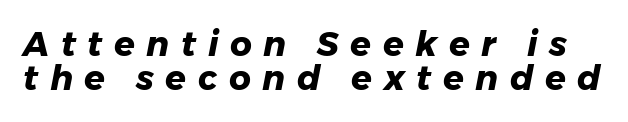
Q: Is the text bold? A: Yes.
Q: Is the text italic (slanted)? A: Yes, it leans right by about 11 degrees.
Q: Is the text underlined? A: No.
Q: Is the spacing between letters normal or unusually wide? A: Unusually wide.
Q: Is the spacing between lines tight, normal or loose? A: Tight.
Q: Width (condensed, normal, or wide)? A: Normal.
Q: Stroke contrast? A: Low.
Q: x-height? A: Medium.
Q: Monospaced? A: No.
